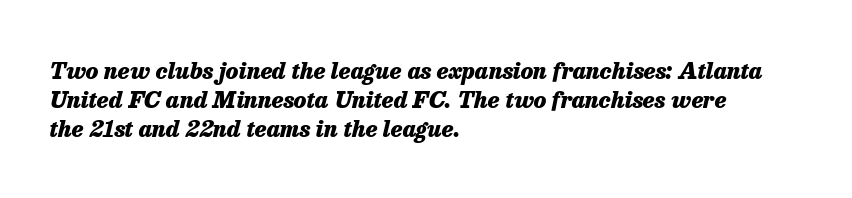
This block has exactly the height ordinary leading produces. The area under the type is left untouched. Weight: bold. Teacher's note: observe the even left margin — that is flush-left alignment. Caption: standard tracking, unaltered.
